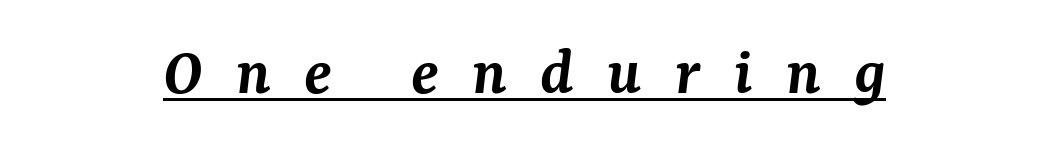
{"serif": "yes", "italic": "yes", "lean": "right", "slant_degrees": 7, "bold": "semi", "weight": "semibold", "width": "normal", "stroke_contrast": "medium", "x_height": "medium", "monospaced": "no", "underline": "yes", "align": "center", "letter_spacing": "wide", "letter_spacing_em": 0.48, "glyph_px": 69}
